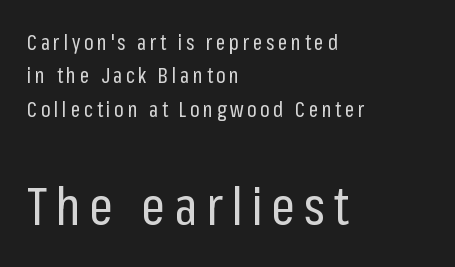
This rendering employs a face without finishing strokes, i.e., a sans-serif. A student would call this left alignment; a typographer would say flush left, rag right. The line-height multiplier appears to be the usual default. The letters stand upright; this is a roman face. The passage shown is typed in a proportional face where columns would drift. Caption: face not bold, strokes unweighted.
